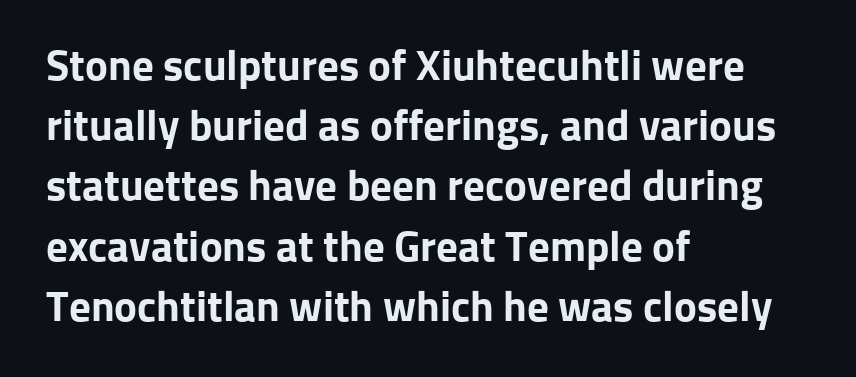
The image shows 43 px bold sans-serif type, upright; set left-aligned, normal line spacing (1.4x), normal letter spacing, not underlined; low stroke contrast and a medium x-height.
